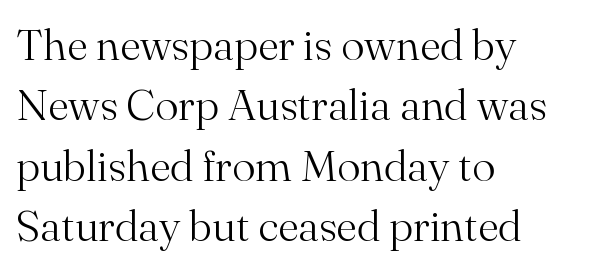
The image shows 44 px light serif type, upright; set left-aligned, normal line spacing (1.37x), normal letter spacing, not underlined; medium stroke contrast and a small x-height.
